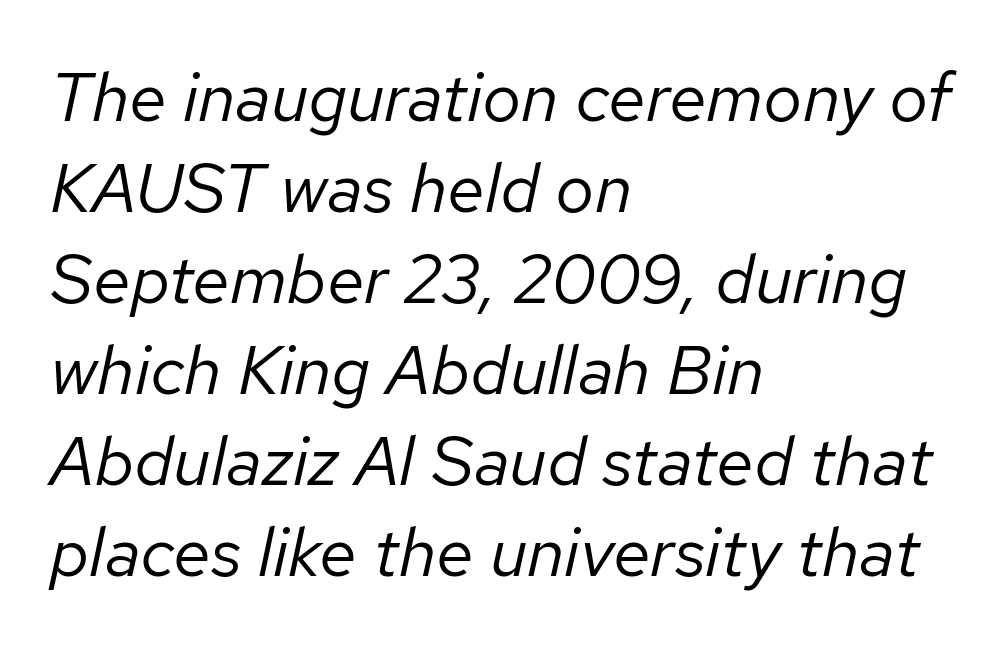
The image shows 69 px regular-weight type, italic (leaning right); set left-aligned, normal line spacing (1.32x), normal letter spacing, not underlined; low stroke contrast and a medium x-height.
